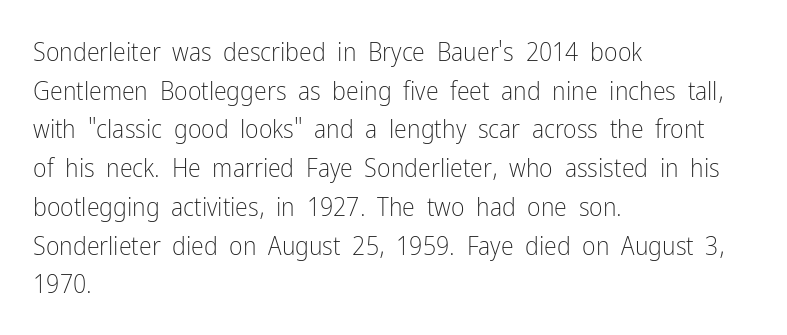
{"italic": "no", "bold": "no", "underline": "no", "align": "left", "line_spacing": "normal", "line_spacing_ratio": 1.49, "letter_spacing": "normal", "letter_spacing_em": 0.0, "glyph_px": 26}
